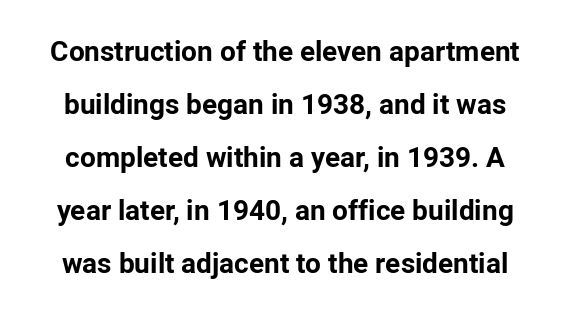
Its strokes are broad and dark, the hallmark of bold type. Letter spacing: default. Descenders are the only things crossing below the line. This is the regular roman posture of the typeface. The passage shown is typed in a proportional face where columns would drift.
